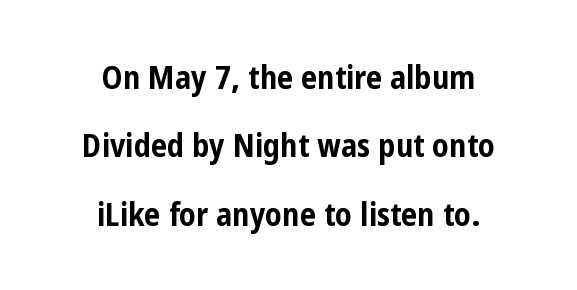
In terms of letterform style, serifs are entirely absent. The sample has been set heavy, in full bold. The face used here is proportionally spaced, like ordinary book or web type. The letters stand upright; this is a roman face. The letters sit at their default tracking, neither squeezed nor spread.
